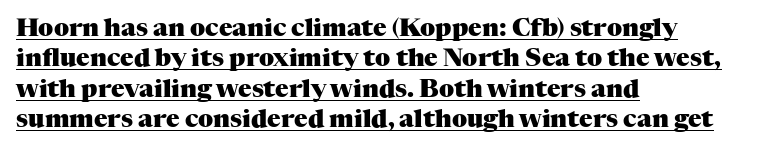
The image shows 25 px bold type, upright; set left-aligned, line spacing 1.22x, normal letter spacing, underlined.
